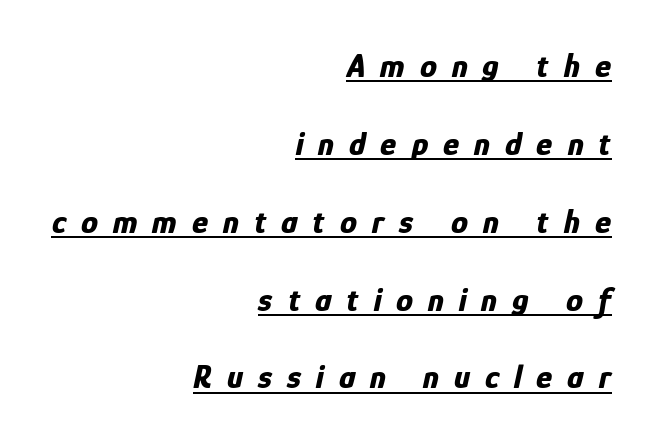
Q: Is the text bold? A: Yes.
Q: Is the text italic (slanted)? A: Yes, it leans right by about 12 degrees.
Q: Is the text underlined? A: Yes.
Q: How is the paragraph aligned? A: Right-aligned.
Q: Is the spacing between letters normal or unusually wide? A: Unusually wide.
Q: Is the spacing between lines tight, normal or loose? A: Loose.
Q: Width (condensed, normal, or wide)? A: Condensed.
Q: Stroke contrast? A: Low.
Q: x-height? A: Medium.
Q: Monospaced? A: No.
